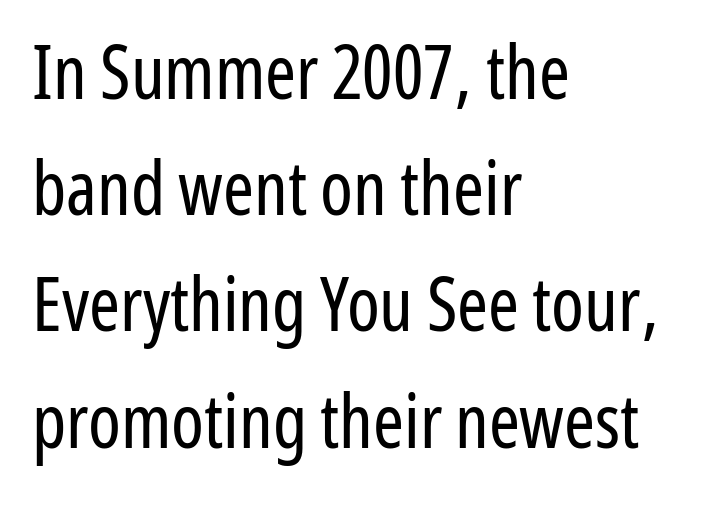
The image shows 74 px regular-weight, condensed sans-serif type, upright; set left-aligned, normal line spacing (1.57x), normal letter spacing, not underlined; low stroke contrast and a medium x-height.
